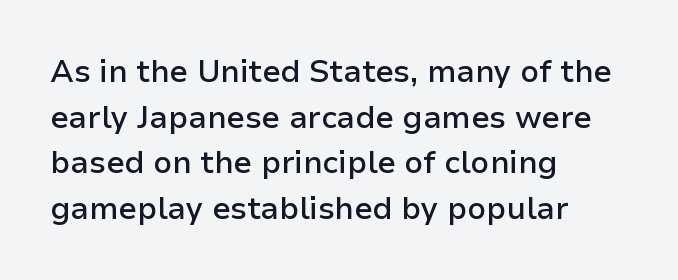
Q: Is the text bold? A: Semi-bold.
Q: Is the text italic (slanted)? A: No, it is upright.
Q: Is the typeface a serif or a sans-serif typeface? A: Sans-serif.
Q: Is the text underlined? A: No.
Q: How is the paragraph aligned? A: Left-aligned.
Q: Is the spacing between letters normal or unusually wide? A: Normal.
Q: Is the spacing between lines tight, normal or loose? A: Normal.
Q: Width (condensed, normal, or wide)? A: Normal.
Q: Stroke contrast? A: Low.
Q: x-height? A: Medium.
Q: Monospaced? A: No.
